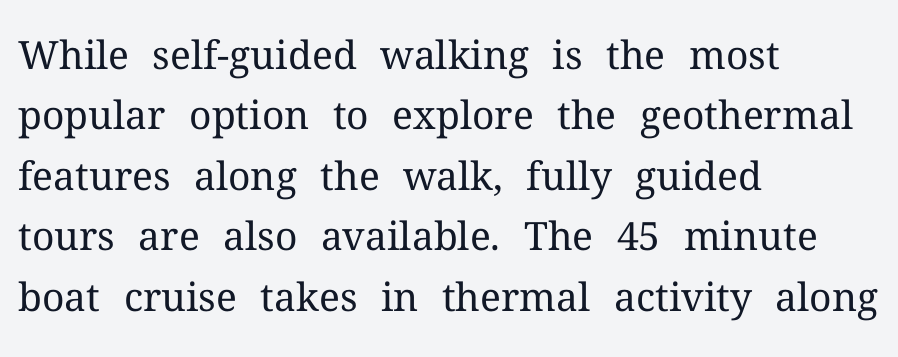
The image shows 39 px regular-weight serif type, upright; set left-aligned, normal line spacing (1.55x), normal letter spacing, not underlined; medium stroke contrast and a medium x-height.
